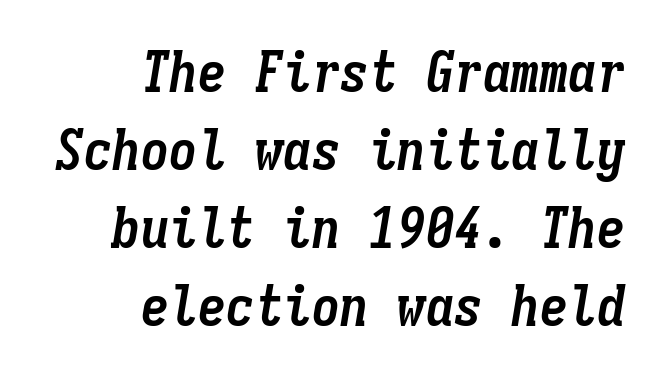
Q: Is the text bold? A: Yes.
Q: Is the text italic (slanted)? A: Yes, it leans right by about 9 degrees.
Q: Is the text underlined? A: No.
Q: How is the paragraph aligned? A: Right-aligned.
Q: Is the spacing between letters normal or unusually wide? A: Normal.
Q: Is the spacing between lines tight, normal or loose? A: Normal.
Q: Width (condensed, normal, or wide)? A: Condensed.
Q: Stroke contrast? A: Low.
Q: x-height? A: Medium.
Q: Monospaced? A: Yes.
